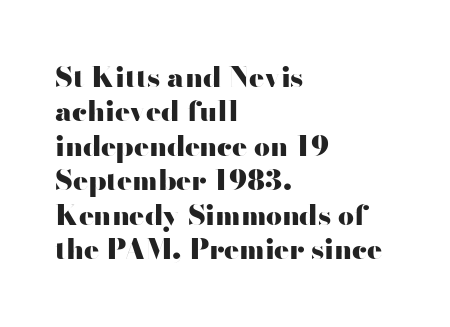
The image shows 28 px heavy, wide type, upright; set left-aligned, line spacing 1.23x, normal letter spacing, not underlined; high stroke contrast and a small x-height.
